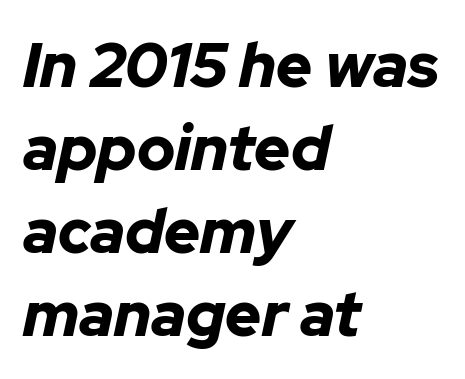
Q: Is the text bold? A: Yes.
Q: Is the text italic (slanted)? A: Yes, it leans right by about 12 degrees.
Q: Is the text underlined? A: No.
Q: How is the paragraph aligned? A: Left-aligned.
Q: Is the spacing between letters normal or unusually wide? A: Normal.
Q: Is the spacing between lines tight, normal or loose? A: Normal.
Q: Width (condensed, normal, or wide)? A: Normal.
Q: Stroke contrast? A: Low.
Q: x-height? A: Medium.
Q: Monospaced? A: No.
